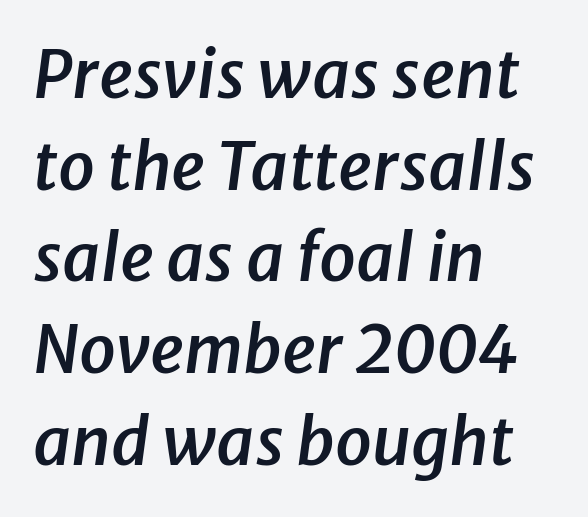
The image shows 66 px semibold type, italic (leaning right); set left-aligned, normal line spacing (1.39x), normal letter spacing, not underlined; low stroke contrast and a medium x-height.
